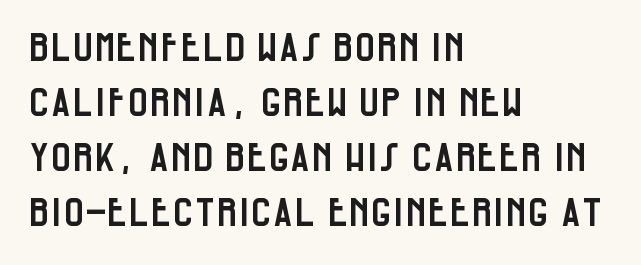
Q: Is the text italic (slanted)? A: No, it is upright.
Q: Is the typeface a serif or a sans-serif typeface? A: Sans-serif.
Q: Is the text underlined? A: No.
Q: How is the paragraph aligned? A: Left-aligned.
Q: Is the spacing between letters normal or unusually wide? A: Normal.
Q: Is the spacing between lines tight, normal or loose? A: Normal.
Q: Width (condensed, normal, or wide)? A: Condensed.
Q: Stroke contrast? A: Low.
Q: x-height? A: Large.
Q: Monospaced? A: No.
